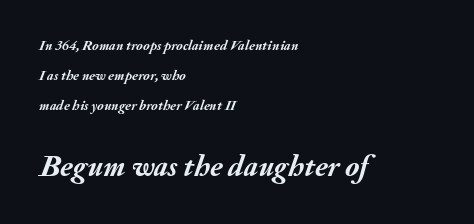
The font's italic variant was chosen for this text. Each letter keeps its own natural width here, so spacing adapts to shape. Inter-character spacing is left at the font's built-in metrics. Line starts are locked; line ends wander. You could fit nearly another row in the gap between these rows. In this sample the second text group is rendered at the bigger scale.
